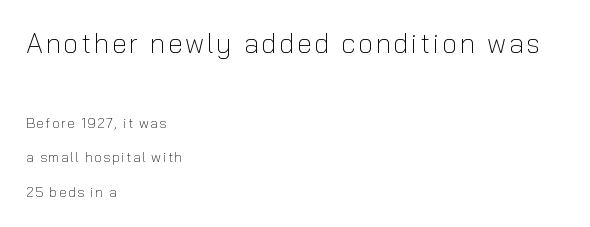
Designer's note — italics off, roman on. Each row of text sits above clean, open space. This reads as an unemphasized weight, regular at the heaviest. The line-height multiplier appears high, well above default. Typeset ragged right — the left edge is the straight one.
